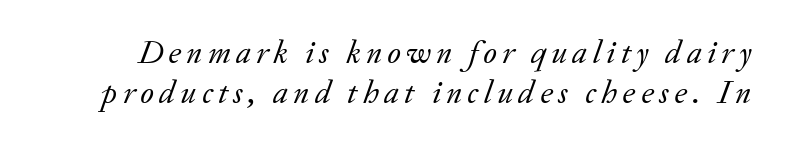
Q: Is the text bold? A: No.
Q: Is the text italic (slanted)? A: Yes, it leans right by about 20 degrees.
Q: Is the typeface a serif or a sans-serif typeface? A: Serif.
Q: Is the text underlined? A: No.
Q: Width (condensed, normal, or wide)? A: Normal.
Q: Stroke contrast? A: Low.
Q: x-height? A: Small.
Q: Monospaced? A: No.
